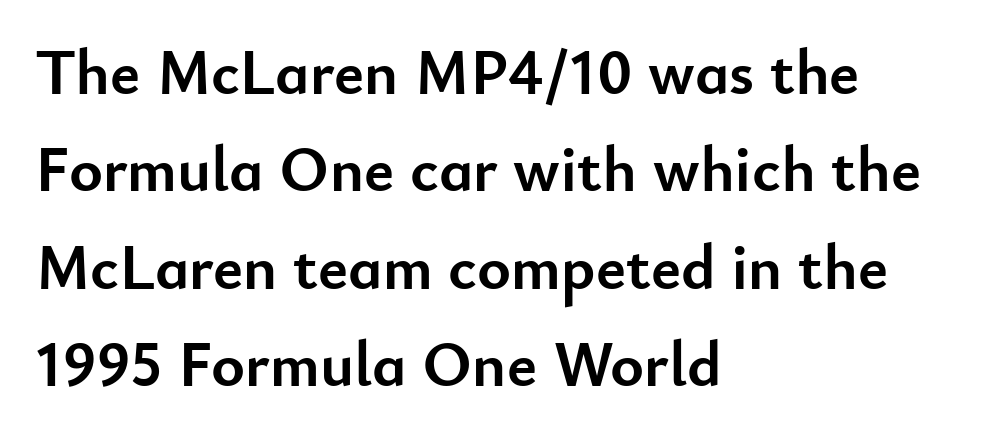
{"serif": "no", "italic": "no", "bold": "yes", "weight": "semibold", "width": "normal", "stroke_contrast": "low", "x_height": "small", "monospaced": "no", "underline": "no", "align": "left", "line_spacing": "normal", "line_spacing_ratio": 1.52, "letter_spacing": "normal", "letter_spacing_em": 0.0, "glyph_px": 64}
